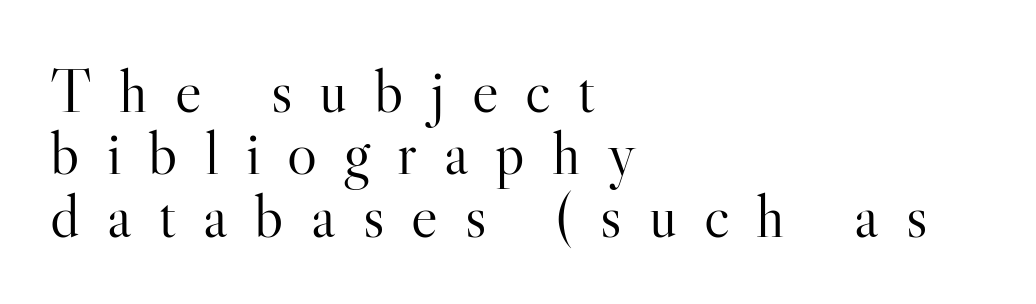
The image shows 63 px light serif type, upright; set left-aligned, tight line spacing (0.99x), unusually wide letter spacing (+0.43 em), not underlined; high stroke contrast and a small x-height.
